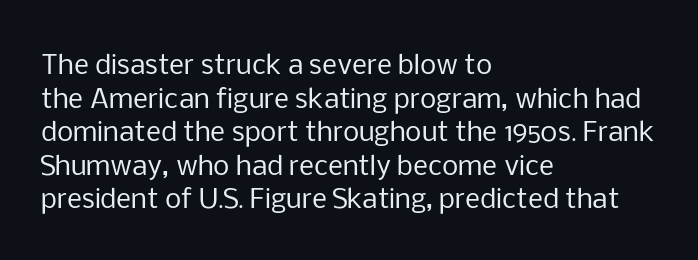
{"italic": "no", "bold": "no", "underline": "no", "align": "left", "line_spacing": "normal", "line_spacing_ratio": 1.29, "letter_spacing": "normal", "letter_spacing_em": 0.0, "glyph_px": 26}
